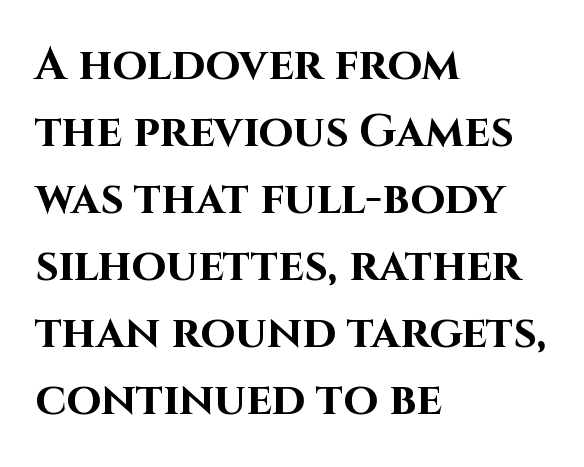
Font category for this specimen: sans-serif. Proportional: the letters do not fall into vertical columns. Spacing between characters is what you'd get straight out of the box. The passage is arranged the way most books set body copy — flush left. No italicization has been applied; the sample stays upright. What weight is shown? A full bold with thick strokes.
